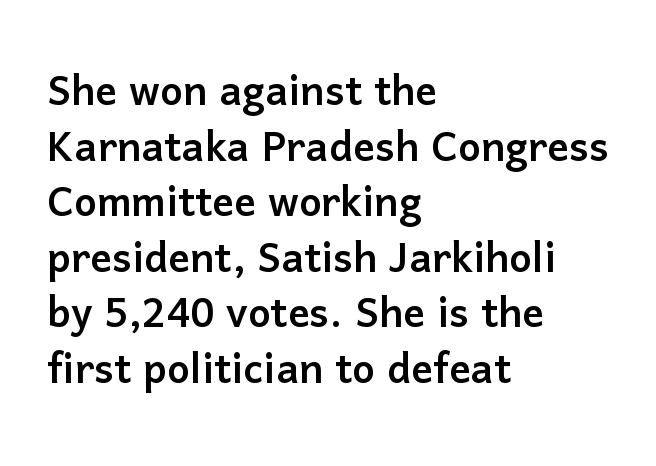
The image shows 54 px sans-serif type, upright; set left-aligned, tight line spacing (1.03x), normal letter spacing, not underlined; low stroke contrast and a medium x-height.
